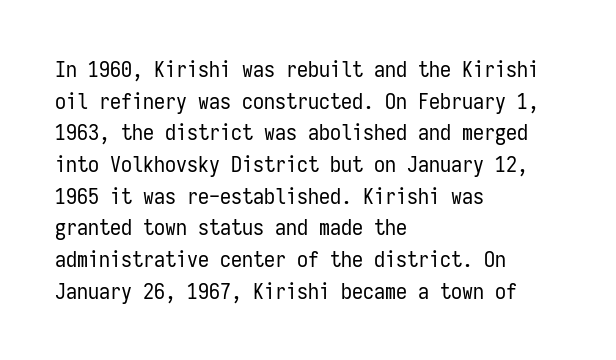
The image shows 22 px text type, upright; set left-aligned, normal line spacing (1.44x), normal letter spacing, not underlined.
